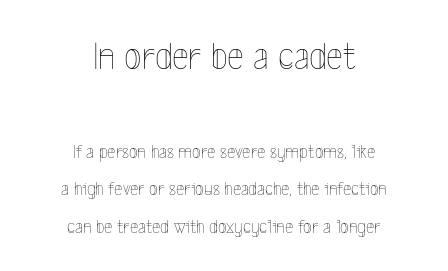
The image shows 40 px thin, condensed type, upright; set centered, line spacing 1.89x, normal letter spacing, not underlined; the first (top) block is 2.0x larger; a medium x-height.
